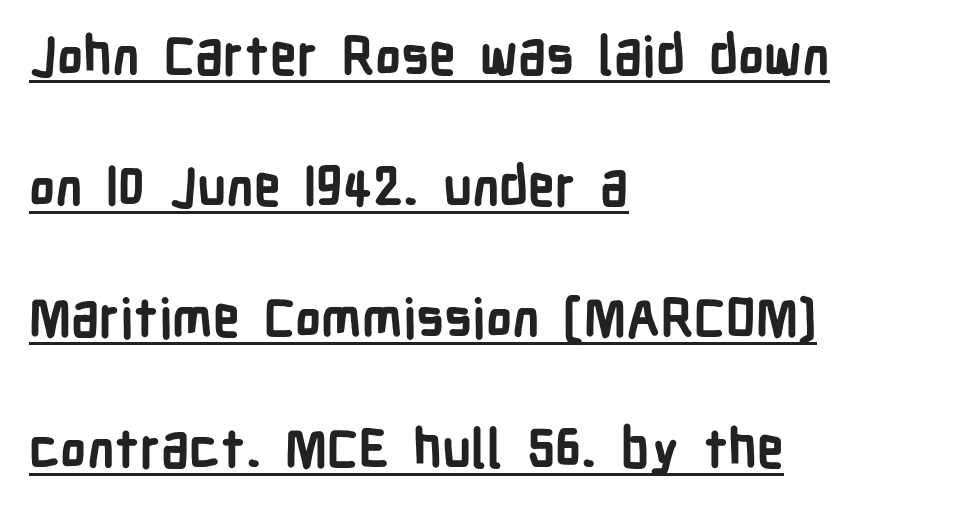
This rendering leaves character spacing at its baseline value. The font's upright variant was chosen for this text. Classification — sans serif. These words are printed bold, with thick strokes throughout.
